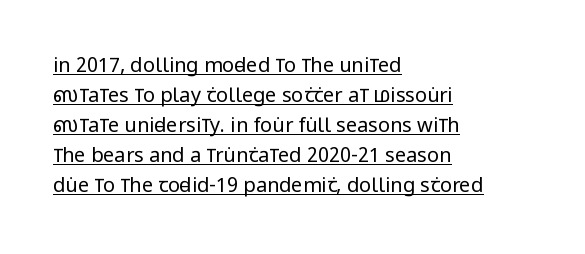
Compared with typical paragraphs, the rows here are spaced about the same. These glyphs show unthickened strokes, regular width or finer. In designer terms, the underline attribute is active on this setting. Teacher's note: observe the even left margin — that is flush-left alignment.
